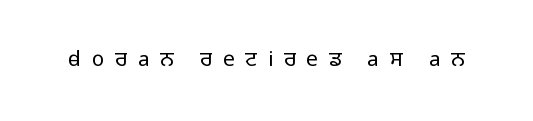
The lettering stays uniformly vertical, giving the passage a roman look. Inter-character spacing is expanded well beyond the font's built-in metrics. No word sits above an underline. Think standard paragraph weight, or any step lighter than that.
